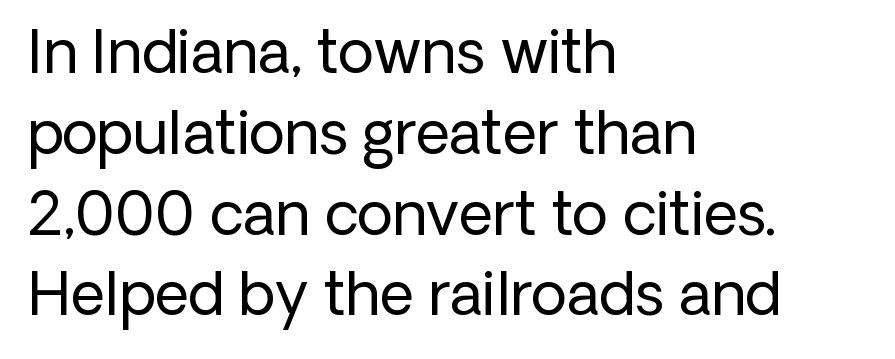
{"serif": "no", "italic": "no", "bold": "no", "weight": "regular", "width": "normal", "stroke_contrast": "low", "x_height": "medium", "monospaced": "no", "underline": "no", "align": "left", "line_spacing": "normal", "line_spacing_ratio": 1.37, "letter_spacing": "normal", "letter_spacing_em": 0.0, "glyph_px": 59}
